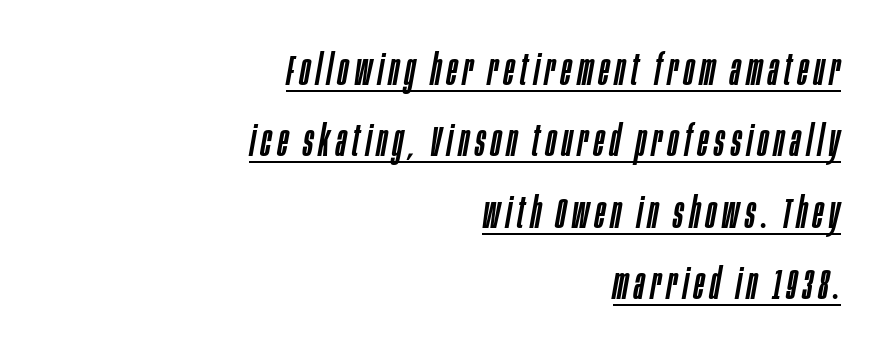
Q: Is the text italic (slanted)? A: Yes, it leans right by about 10 degrees.
Q: Is the text underlined? A: Yes.
Q: How is the paragraph aligned? A: Right-aligned.
Q: Is the spacing between lines tight, normal or loose? A: Normal.
Q: Width (condensed, normal, or wide)? A: Condensed.
Q: Stroke contrast? A: Low.
Q: x-height? A: Large.
Q: Monospaced? A: No.
